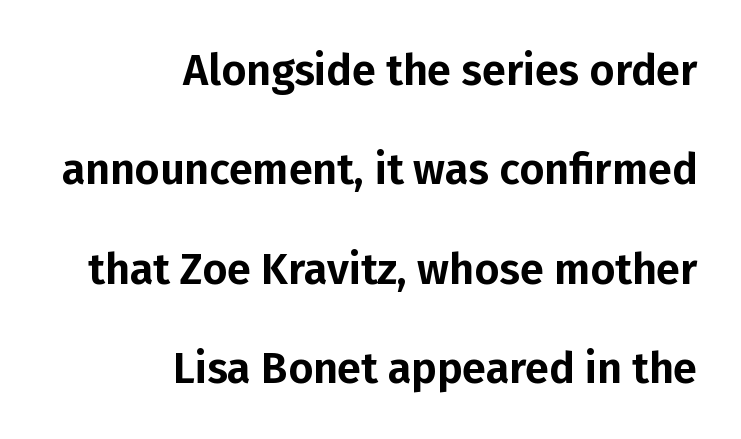
Each letter keeps its own natural width here, so spacing adapts to shape. Upright lettering throughout. There is no visible air inserted between adjacent glyphs. The rendering anchors every line to the right-hand side. Descenders hang freely into open space.
